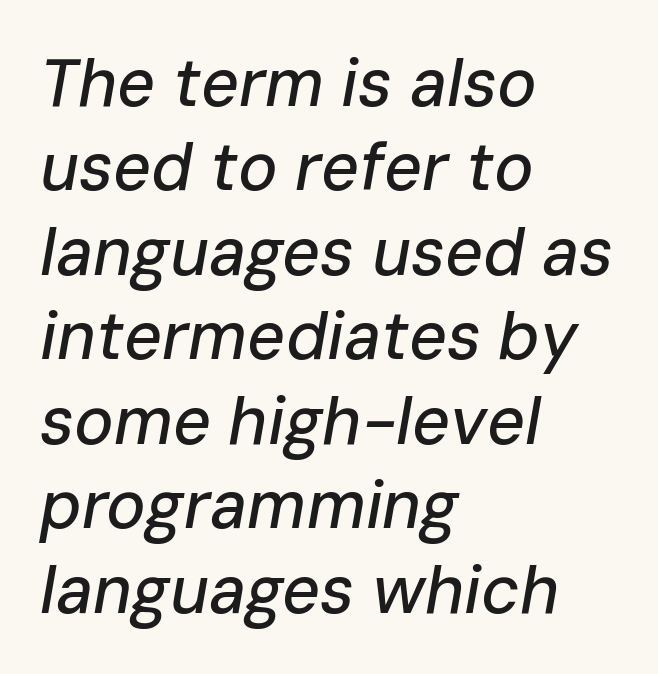
The image shows 66 px text type, italic (leaning right); set left-aligned, normal line spacing (1.28x), normal letter spacing, not underlined; low stroke contrast and a medium x-height.
